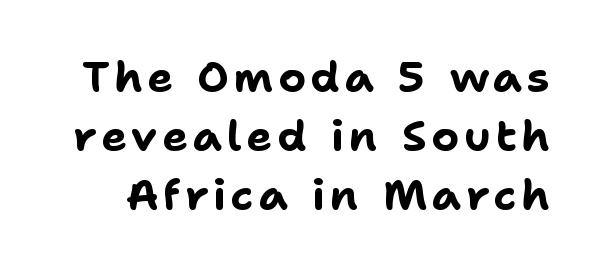
{"serif": "no", "italic": "no", "bold": "yes", "weight": "bold", "width": "normal", "stroke_contrast": "low", "x_height": "medium", "monospaced": "no", "underline": "no", "line_spacing": "normal", "line_spacing_ratio": 1.37, "glyph_px": 43}
